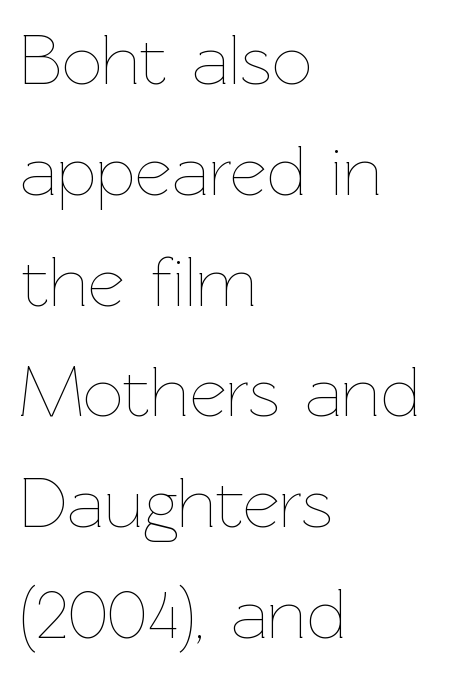
Looks like regular typesetting: each glyph gets only the width it needs. Posture: vertical. No heavy texture on the line: the type isn't bold. The horizontal fit of the characters is conventional and even. Horizontal bands of white between lines are of average thickness. This rendering features lettering with no underline.
